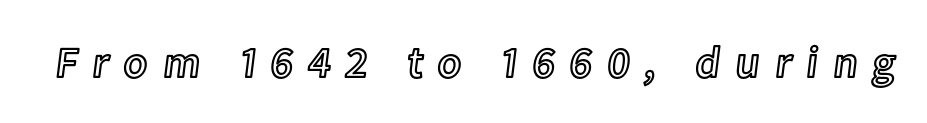
{"width": "normal", "x_height": "medium", "monospaced": "no", "underline": "no", "letter_spacing": "wide", "letter_spacing_em": 0.34, "glyph_px": 44}
